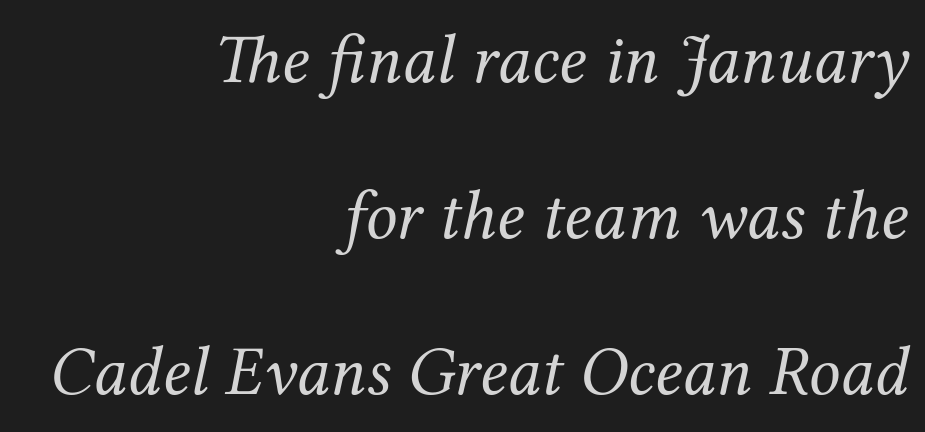
Q: Is the text bold? A: No.
Q: Is the text italic (slanted)? A: Yes, it leans right by about 12 degrees.
Q: Is the typeface a serif or a sans-serif typeface? A: Serif.
Q: Is the text underlined? A: No.
Q: How is the paragraph aligned? A: Right-aligned.
Q: Is the spacing between letters normal or unusually wide? A: Normal.
Q: Is the spacing between lines tight, normal or loose? A: Loose.
Q: Width (condensed, normal, or wide)? A: Normal.
Q: Stroke contrast? A: Medium.
Q: x-height? A: Medium.
Q: Monospaced? A: No.
